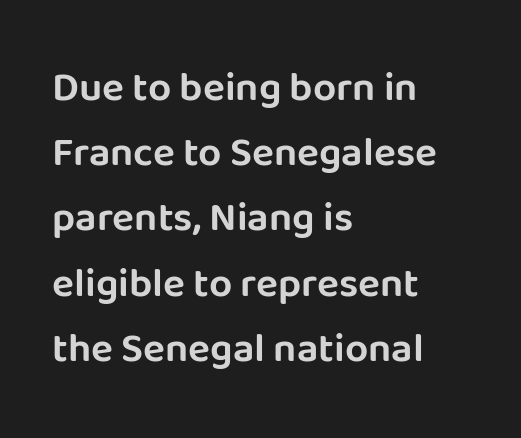
The image shows 41 px sans-serif type, upright; set left-aligned, normal line spacing (1.59x), normal letter spacing, not underlined; low stroke contrast and a large x-height.
